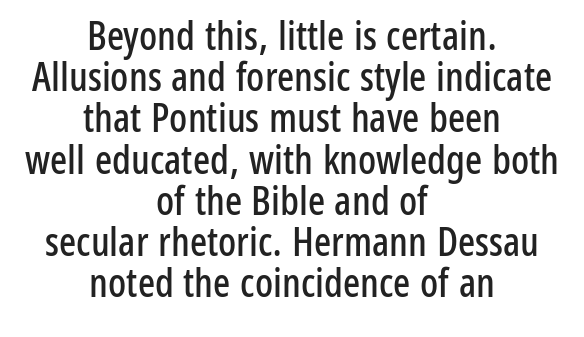
Which margin do the lines hug? Neither — every line sits in the middle. The face used here is rendered with its standard letterfit. Plain, unruled lines of type. A typesetter would call this proportional, since set widths differ per character. The font's upright variant was chosen for this text. The font family rendered here belongs to the sans-serif group.
